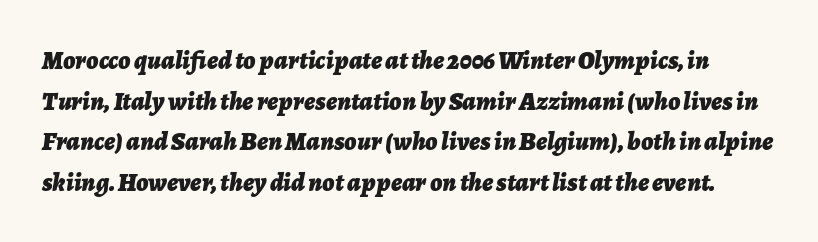
{"italic": "yes", "lean": "right", "slant_degrees": 7, "bold": "yes", "underline": "no", "line_spacing": "normal", "line_spacing_ratio": 1.56, "letter_spacing": "normal", "letter_spacing_em": 0.0, "glyph_px": 26}
